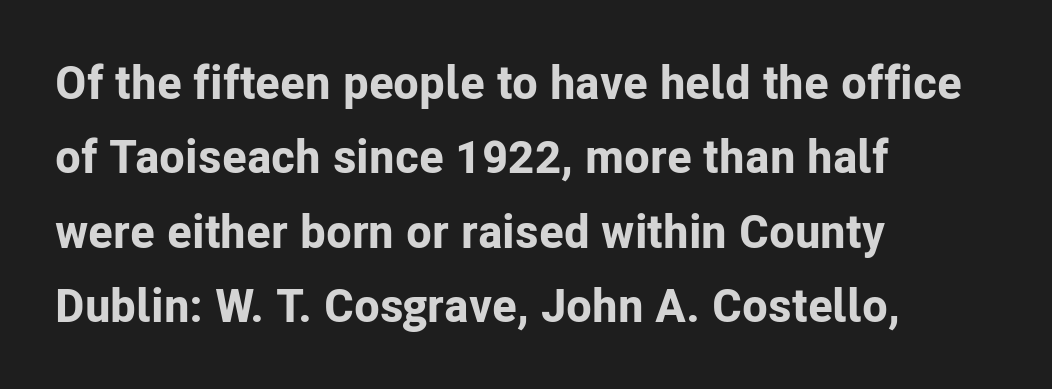
The image shows 47 px bold sans-serif type, upright; set left-aligned, normal line spacing (1.58x), normal letter spacing, not underlined; low stroke contrast and a medium x-height.
